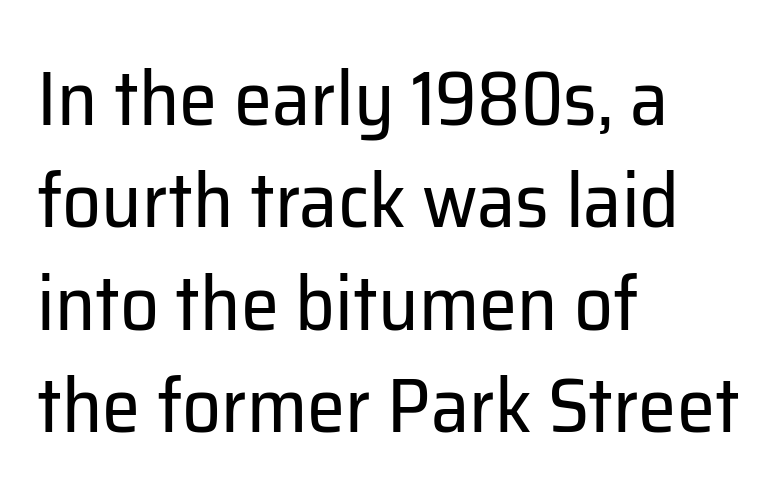
{"serif": "no", "italic": "no", "bold": "no", "weight": "regular", "width": "normal", "stroke_contrast": "low", "x_height": "medium", "monospaced": "no", "underline": "no", "align": "left", "line_spacing": "normal", "line_spacing_ratio": 1.33, "letter_spacing": "normal", "letter_spacing_em": 0.0, "glyph_px": 77}
